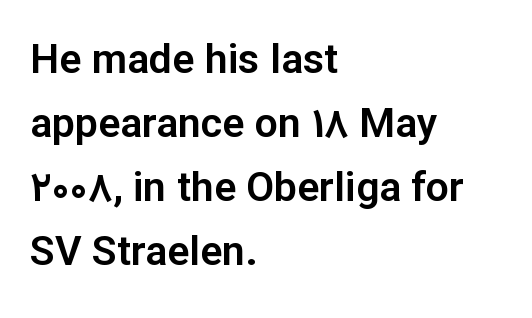
The image shows 41 px sans-serif type, upright; set left-aligned, normal line spacing (1.56x), normal letter spacing, not underlined; low stroke contrast and a medium x-height.
